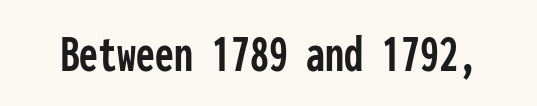
{"serif": "no", "italic": "no", "width": "condensed", "stroke_contrast": "low", "x_height": "medium", "monospaced": "yes", "underline": "no", "letter_spacing": "normal", "letter_spacing_em": 0.0, "glyph_px": 54}
